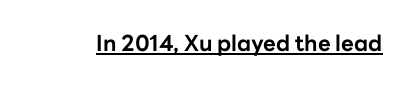
Q: Is the text bold? A: Yes.
Q: Is the text italic (slanted)? A: No, it is upright.
Q: Is the text underlined? A: Yes.
Q: Is the spacing between letters normal or unusually wide? A: Normal.
